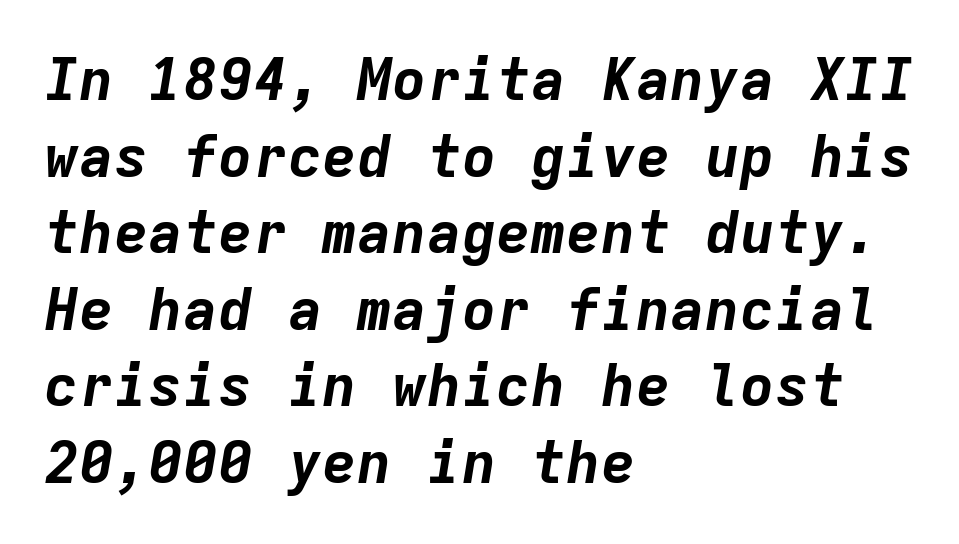
{"italic": "yes", "lean": "right", "slant_degrees": 9, "bold": "yes", "weight": "bold", "width": "normal", "stroke_contrast": "low", "x_height": "medium", "monospaced": "yes", "underline": "no", "align": "left", "line_spacing": "normal", "line_spacing_ratio": 1.32, "letter_spacing": "normal", "letter_spacing_em": 0.0, "glyph_px": 58}
